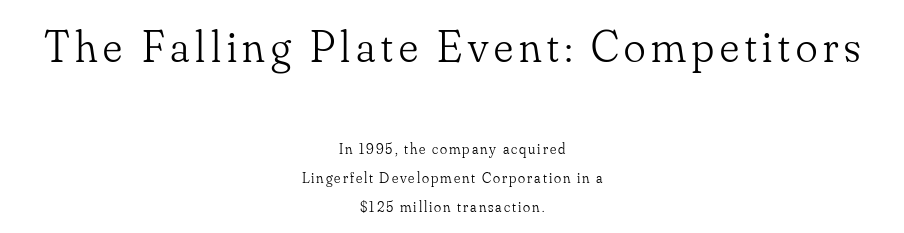
The image shows 45 px light serif type, upright; set centered, loose line spacing (1.92x), not underlined; the first (top) block is 3.0x larger; low stroke contrast and a small x-height.
